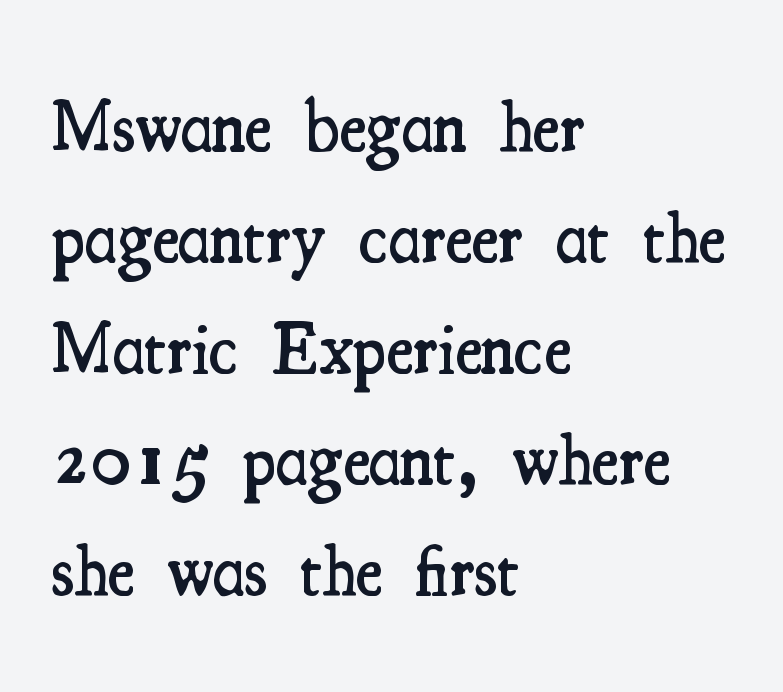
Q: Is the text bold? A: Semi-bold.
Q: Is the text italic (slanted)? A: No, it is upright.
Q: Is the typeface a serif or a sans-serif typeface? A: Serif.
Q: Is the text underlined? A: No.
Q: How is the paragraph aligned? A: Left-aligned.
Q: Is the spacing between letters normal or unusually wide? A: Normal.
Q: Is the spacing between lines tight, normal or loose? A: Normal.
Q: Width (condensed, normal, or wide)? A: Condensed.
Q: Stroke contrast? A: Medium.
Q: x-height? A: Small.
Q: Monospaced? A: No.
